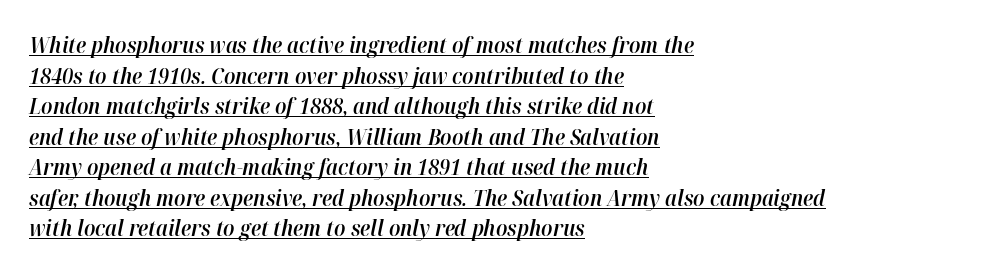
The image shows 22 px text type, italic (leaning right); set left-aligned, normal line spacing (1.39x), normal letter spacing, underlined.
